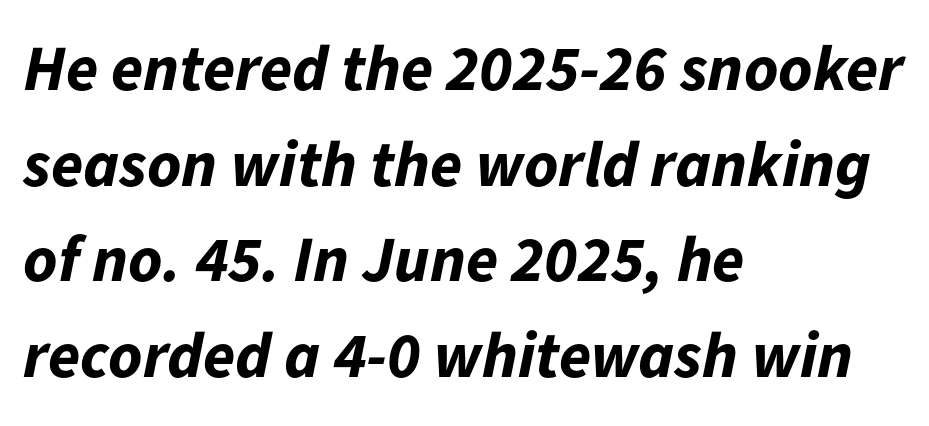
Q: Is the text bold? A: Yes.
Q: Is the text italic (slanted)? A: Yes, it leans right by about 11 degrees.
Q: Is the text underlined? A: No.
Q: How is the paragraph aligned? A: Left-aligned.
Q: Is the spacing between letters normal or unusually wide? A: Normal.
Q: Is the spacing between lines tight, normal or loose? A: Normal.
Q: Width (condensed, normal, or wide)? A: Normal.
Q: Stroke contrast? A: Low.
Q: x-height? A: Medium.
Q: Monospaced? A: No.
